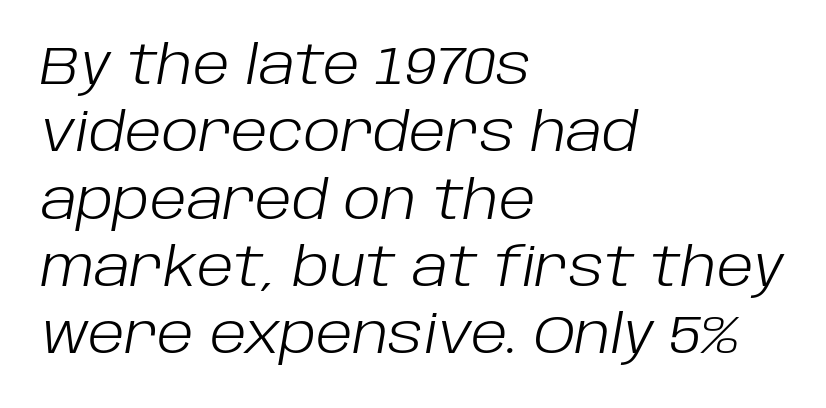
Q: Is the text bold? A: No.
Q: Is the text italic (slanted)? A: Yes, it leans right by about 10 degrees.
Q: Is the text underlined? A: No.
Q: How is the paragraph aligned? A: Left-aligned.
Q: Is the spacing between letters normal or unusually wide? A: Normal.
Q: Is the spacing between lines tight, normal or loose? A: Normal.
Q: Width (condensed, normal, or wide)? A: Normal.
Q: Stroke contrast? A: Low.
Q: x-height? A: Large.
Q: Monospaced? A: No.
